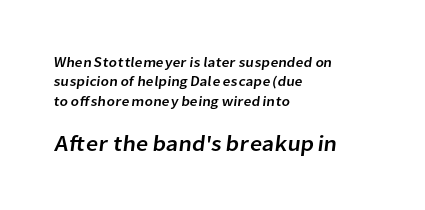
The letterforms sit shoulder to shoulder at normal distance. The lines are quadded left. Quick note: underline off. Visually, the bottom section dominates because its glyphs are scaled up. Line spacing here is normal.
